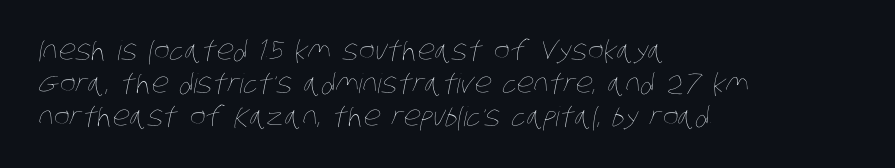
Q: Is the text bold? A: No.
Q: Is the text underlined? A: No.
Q: How is the paragraph aligned? A: Left-aligned.
Q: Is the spacing between letters normal or unusually wide? A: Normal.
